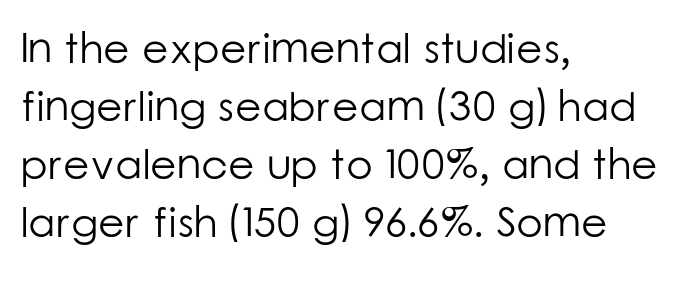
Q: Is the text bold? A: No.
Q: Is the text italic (slanted)? A: No, it is upright.
Q: Is the typeface a serif or a sans-serif typeface? A: Sans-serif.
Q: Is the text underlined? A: No.
Q: How is the paragraph aligned? A: Left-aligned.
Q: Is the spacing between letters normal or unusually wide? A: Normal.
Q: Is the spacing between lines tight, normal or loose? A: Normal.
Q: Width (condensed, normal, or wide)? A: Normal.
Q: Stroke contrast? A: Low.
Q: x-height? A: Medium.
Q: Monospaced? A: No.
